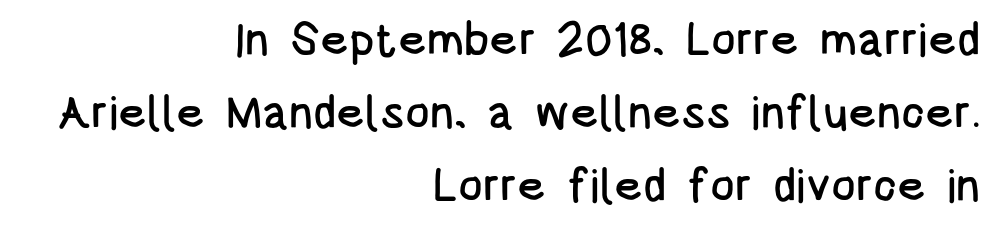
Q: Is the text italic (slanted)? A: No, it is upright.
Q: Is the typeface a serif or a sans-serif typeface? A: Sans-serif.
Q: Is the text underlined? A: No.
Q: How is the paragraph aligned? A: Right-aligned.
Q: Is the spacing between letters normal or unusually wide? A: Normal.
Q: Is the spacing between lines tight, normal or loose? A: Normal.
Q: Width (condensed, normal, or wide)? A: Condensed.
Q: Stroke contrast? A: Low.
Q: x-height? A: Large.
Q: Monospaced? A: No.
